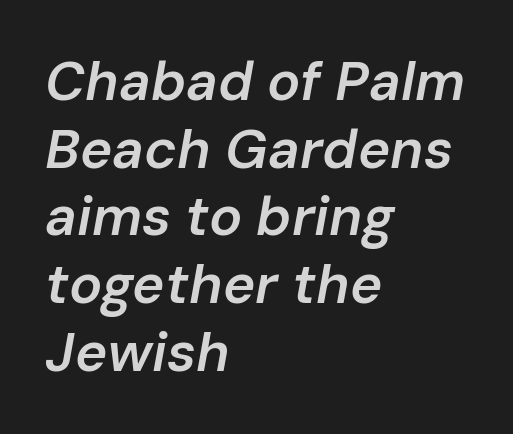
The image shows 55 px semibold type, italic (leaning right); set left-aligned, line spacing 1.23x, normal letter spacing, not underlined; low stroke contrast and a medium x-height.
